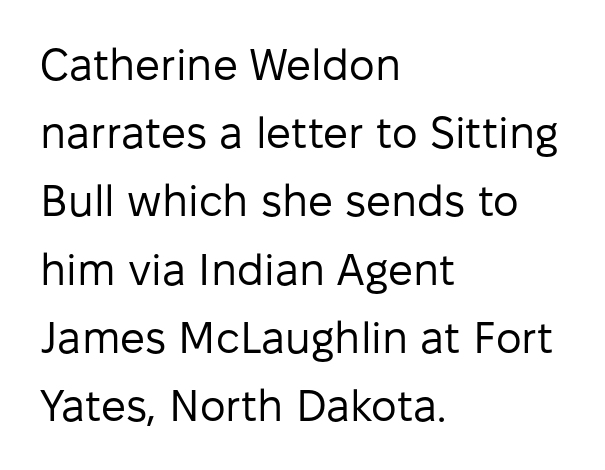
Q: Is the text bold? A: No.
Q: Is the text italic (slanted)? A: No, it is upright.
Q: Is the typeface a serif or a sans-serif typeface? A: Sans-serif.
Q: Is the text underlined? A: No.
Q: How is the paragraph aligned? A: Left-aligned.
Q: Is the spacing between letters normal or unusually wide? A: Normal.
Q: Is the spacing between lines tight, normal or loose? A: Normal.
Q: Width (condensed, normal, or wide)? A: Normal.
Q: Stroke contrast? A: Low.
Q: x-height? A: Medium.
Q: Monospaced? A: No.
